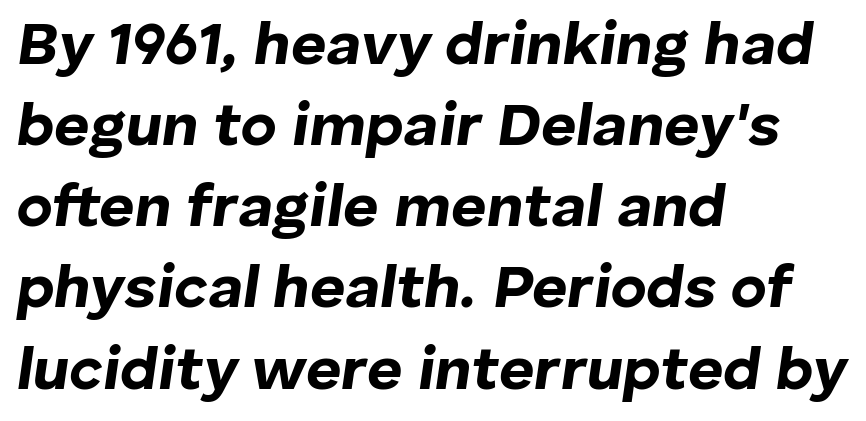
The image shows 61 px bold type, italic (leaning right); set left-aligned, normal line spacing (1.33x), normal letter spacing, not underlined; low stroke contrast and a medium x-height.
